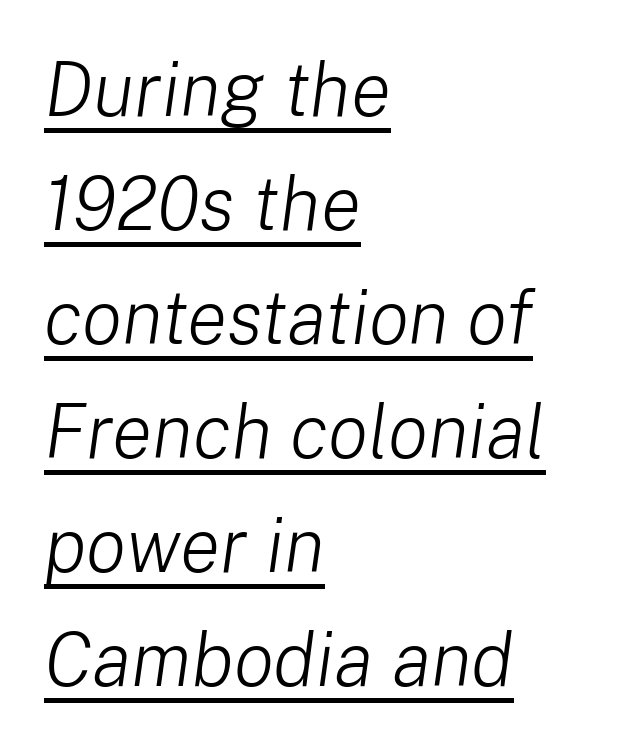
Q: Is the text bold? A: No.
Q: Is the text italic (slanted)? A: Yes, it leans right by about 8 degrees.
Q: Is the text underlined? A: Yes.
Q: How is the paragraph aligned? A: Left-aligned.
Q: Is the spacing between letters normal or unusually wide? A: Normal.
Q: Is the spacing between lines tight, normal or loose? A: Normal.
Q: Width (condensed, normal, or wide)? A: Normal.
Q: Stroke contrast? A: Low.
Q: x-height? A: Medium.
Q: Monospaced? A: No.
